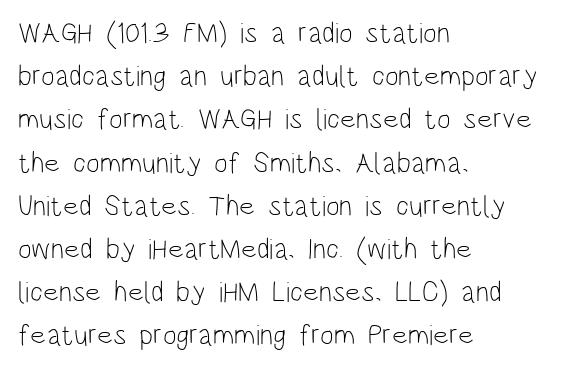
Rows of type keep a routine distance in the vertical direction. A clean baseline with only descenders dipping below it. Here the designer chose a conventional face with non-uniform glyph widths. Letterform terminals end flat and unadorned throughout the passage. Nope, not italic — everything's standing straight.
